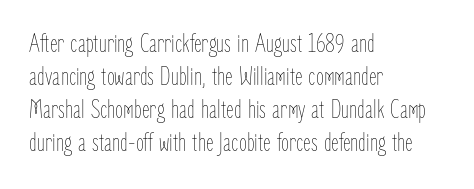
{"italic": "no", "bold": "no", "underline": "no", "align": "left", "line_spacing": "normal", "line_spacing_ratio": 1.27, "letter_spacing": "normal", "letter_spacing_em": 0.0, "glyph_px": 26}
